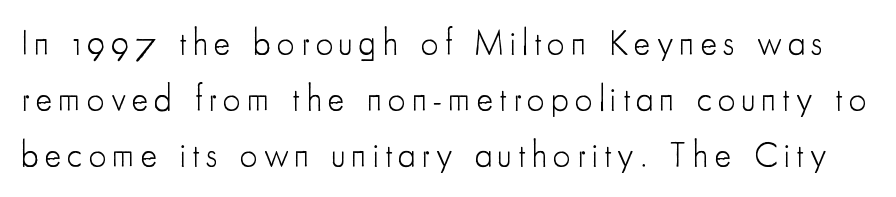
{"serif": "no", "italic": "no", "bold": "no", "weight": "light", "width": "condensed", "stroke_contrast": "low", "x_height": "small", "monospaced": "no", "underline": "no", "line_spacing": "normal", "line_spacing_ratio": 1.6, "glyph_px": 35}
